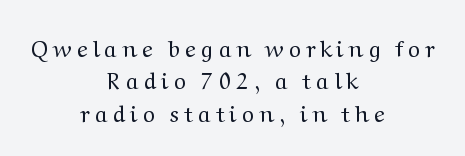
The image shows 23 px text type, upright; set centered, normal line spacing (1.41x), unusually wide letter spacing (+0.26 em), not underlined.
